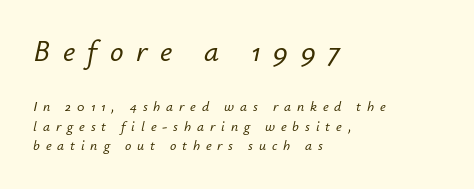
The image shows 30 px text type, italic (leaning right); set left-aligned, normal line spacing (1.38x), unusually wide letter spacing (+0.42 em), not underlined; the first (top) block is 2.14x larger; low stroke contrast and a small x-height.
